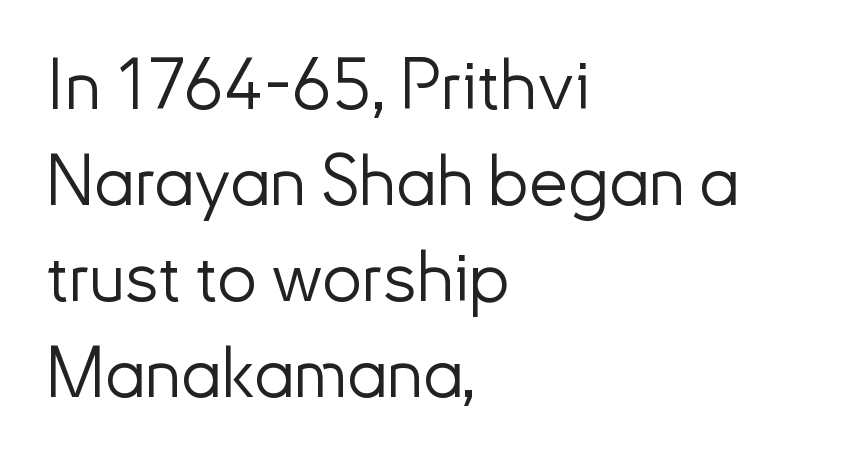
The compositor pushed each line to the left boundary. Does extra space separate the letters? No, they use regular spacing. What's the leading like? Ordinary, nothing unusual. The rendering uses natural spacing where letterforms have individual widths.
